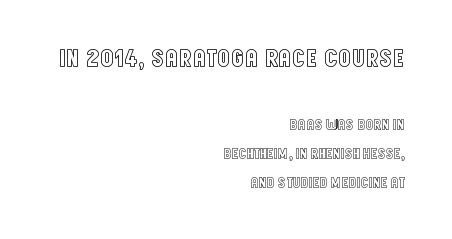
Beneath every word, the page is bare. The letters stand upright; this is a roman face. Visually, the top section dominates because its glyphs are scaled up. The type is set solid horizontally, with unmodified tracking. Where is the straight margin? On the right.
